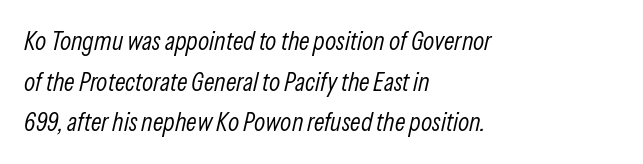
Reading down the block, your eye returns to a fixed left position each line. Summary of weight: not heavy and not bold. Does the leading feel generous? No, just average. What stands out about the letter spacing? Nothing — it is the standard amount. Nobody drew a line under any word here. The face used here has a pronounced slope to its letters.
